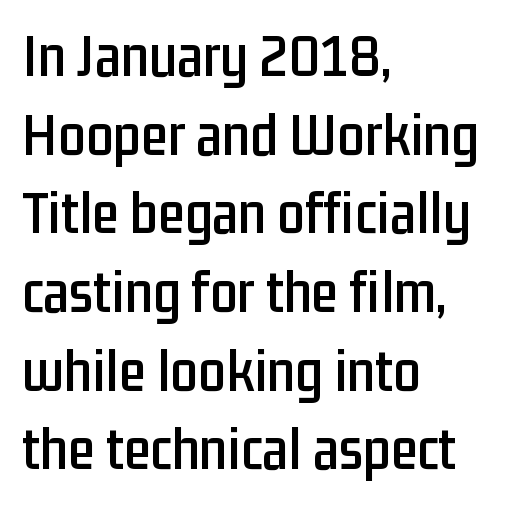
The image shows 61 px condensed sans-serif type, upright; set left-aligned, normal line spacing (1.29x), normal letter spacing, not underlined; low stroke contrast and a medium x-height.
